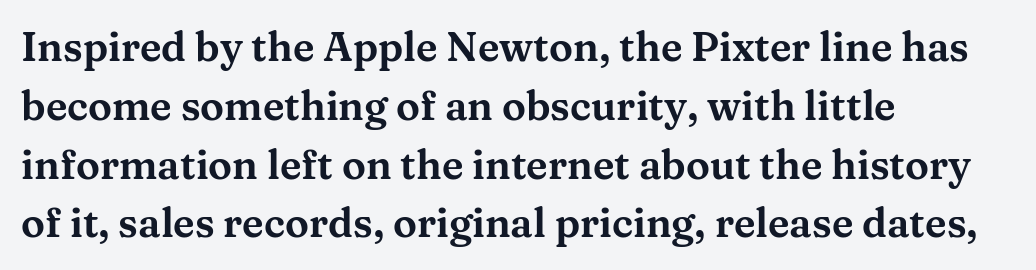
The image shows 40 px wide serif type, upright; set left-aligned, normal line spacing (1.47x), normal letter spacing, not underlined; medium stroke contrast and a medium x-height.
